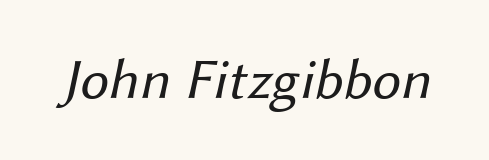
The image shows 57 px regular-weight sans-serif type; set normal letter spacing, not underlined; medium stroke contrast and a medium x-height.
